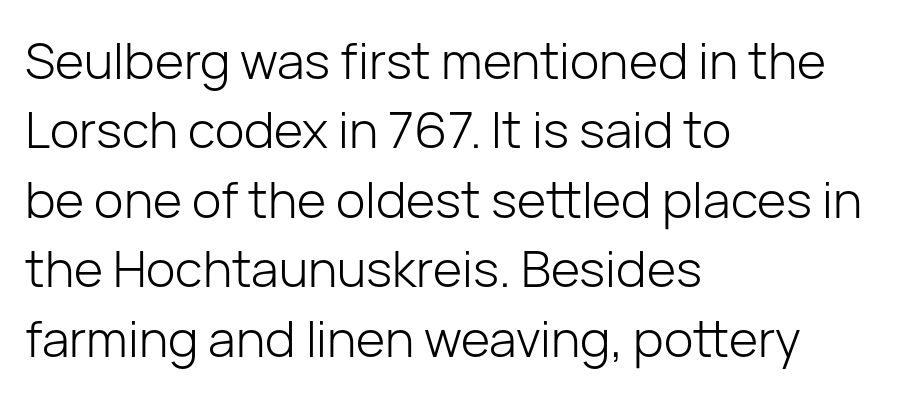
Q: Is the text bold? A: No.
Q: Is the text italic (slanted)? A: No, it is upright.
Q: Is the typeface a serif or a sans-serif typeface? A: Sans-serif.
Q: Is the text underlined? A: No.
Q: How is the paragraph aligned? A: Left-aligned.
Q: Is the spacing between letters normal or unusually wide? A: Normal.
Q: Is the spacing between lines tight, normal or loose? A: Normal.
Q: Width (condensed, normal, or wide)? A: Normal.
Q: Stroke contrast? A: Low.
Q: x-height? A: Medium.
Q: Monospaced? A: No.
